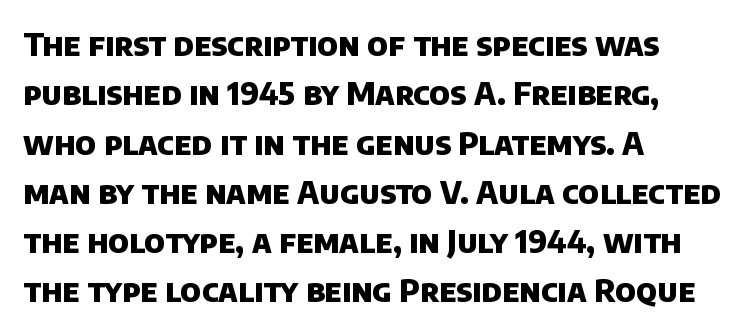
Typographically, this falls in the sans-serif category. The rows are spaced the way most documents space them. Rule under the text: the space is simply empty. Is this a fixed-width face? No — the glyphs have proportional, varying widths. Is the block centered? No — it sits flush against the left margin. Students, note that the glyphs here touch the page at normal intervals.
